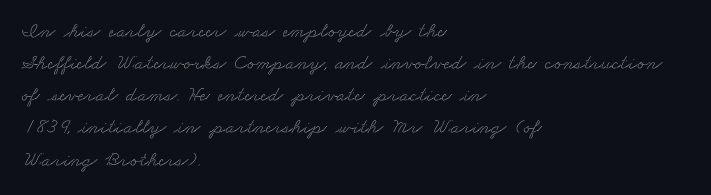
The image shows 21 px text type; set left-aligned, normal line spacing (1.53x), normal letter spacing, not underlined.
